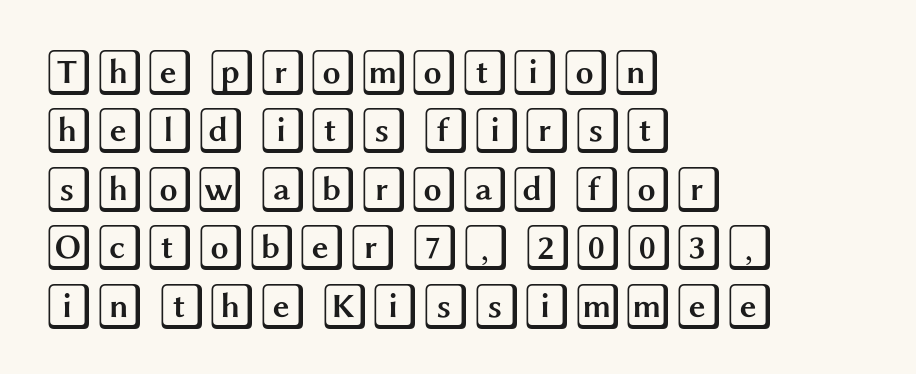
Upright lettering throughout. Caption: multi-line text, flush left, ragged right. Regular leading. There is no visible air inserted between adjacent glyphs. The space beneath each line is pristine and unruled.
